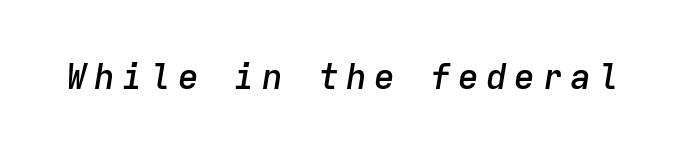
Has an underline been added? It has not. Each word looks stretched out because of the extra space between its letters. Stroke thickness is moderately raised; the sample reads as semibold. In terms of posture, this sample is oblique.
